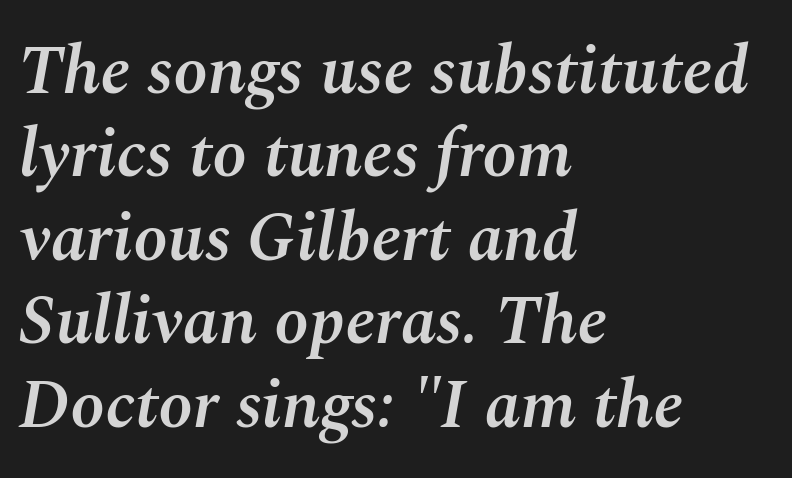
Proportional: the letters do not fall into vertical columns. The tracking reads as untouched default to a designer's eye. Rule under the text: the space is simply empty. Compared with a centered layout, this one pins lines to the left instead. Observe the lean: these are italic letterforms. This is the in-between weight designers call semibold or demi.
